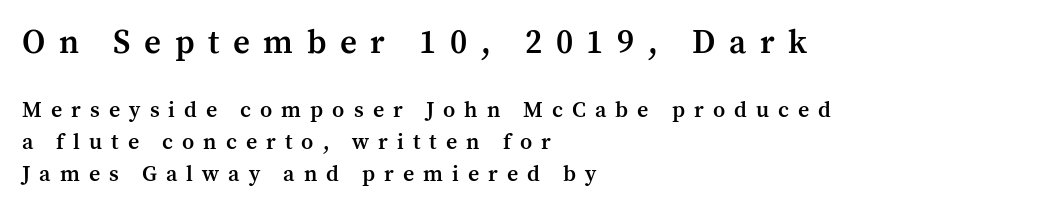
Which margin do the lines hug? The left one — the right edge is uneven. Old-style or modern, the face here clearly has serifs. A typesetter would call this proportional, since set widths differ per character. The horizontal fit of the characters is loose and conspicuously gappy. Summary of weight: moderately heavy, a semibold.
